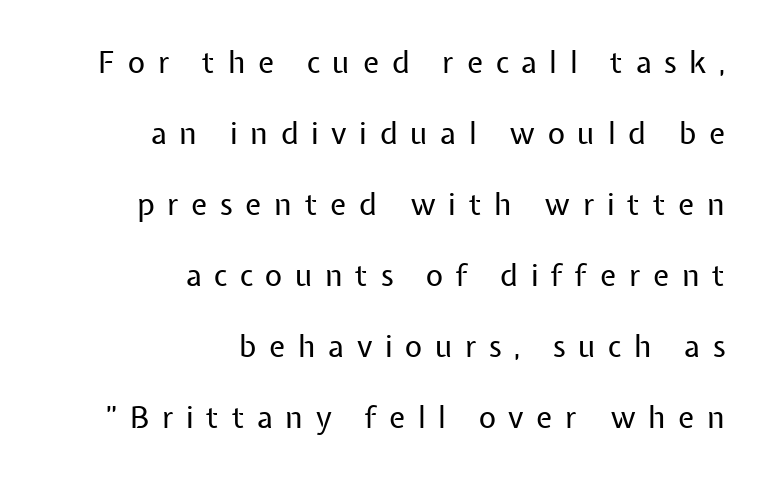
The passage shown is not underscored anywhere. Proportional: the letters do not fall into vertical columns. Typeset ragged left — the right edge is the straight one. Nope, not italic — everything's standing straight.
